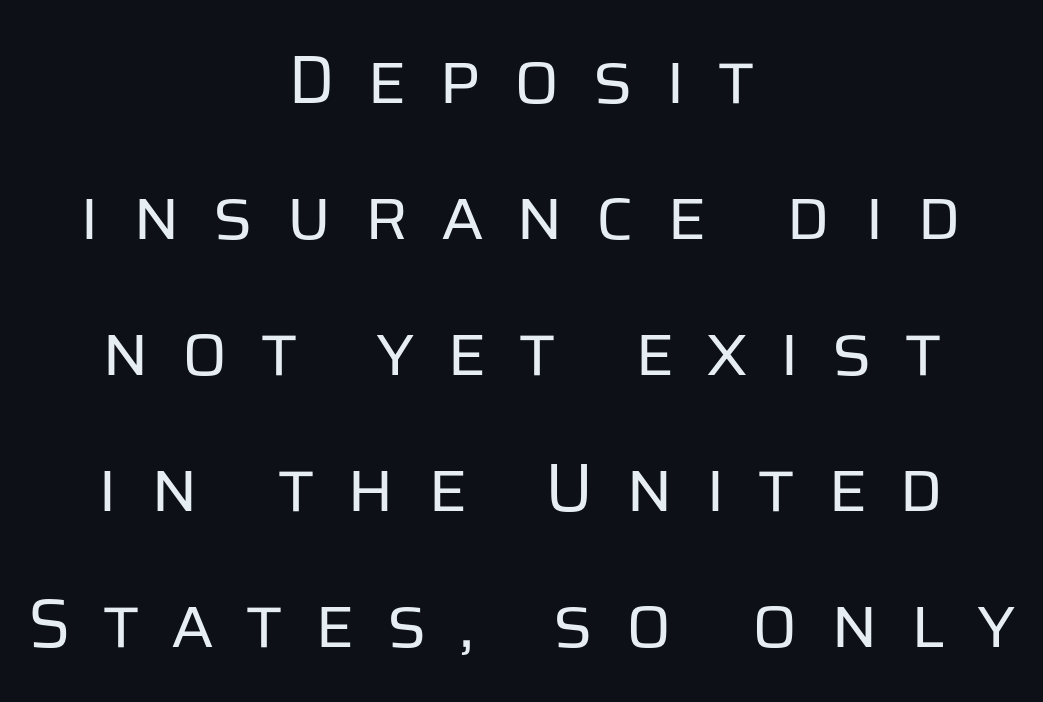
Q: Is the text bold? A: No.
Q: Is the text italic (slanted)? A: No, it is upright.
Q: Is the typeface a serif or a sans-serif typeface? A: Sans-serif.
Q: Is the text underlined? A: No.
Q: How is the paragraph aligned? A: Centered.
Q: Is the spacing between letters normal or unusually wide? A: Unusually wide.
Q: Is the spacing between lines tight, normal or loose? A: Loose.
Q: Width (condensed, normal, or wide)? A: Normal.
Q: Stroke contrast? A: Low.
Q: x-height? A: Large.
Q: Monospaced? A: No.
